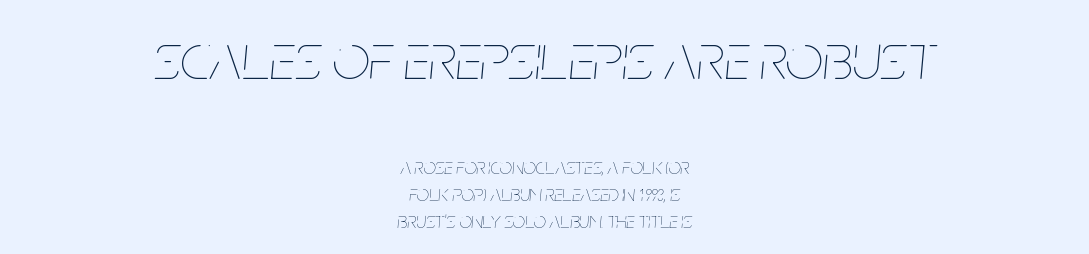
Q: Is the text bold? A: No.
Q: Is the text italic (slanted)? A: Yes, it leans right by about 5 degrees.
Q: Is the text underlined? A: No.
Q: How is the paragraph aligned? A: Centered.
Q: Is the spacing between letters normal or unusually wide? A: Normal.
Q: Which block of text is set in a larger size, the first (top) or the second (bottom)? A: The first (top) one.
Q: Width (condensed, normal, or wide)? A: Condensed.
Q: Stroke contrast? A: Low.
Q: x-height? A: Large.
Q: Monospaced? A: No.
